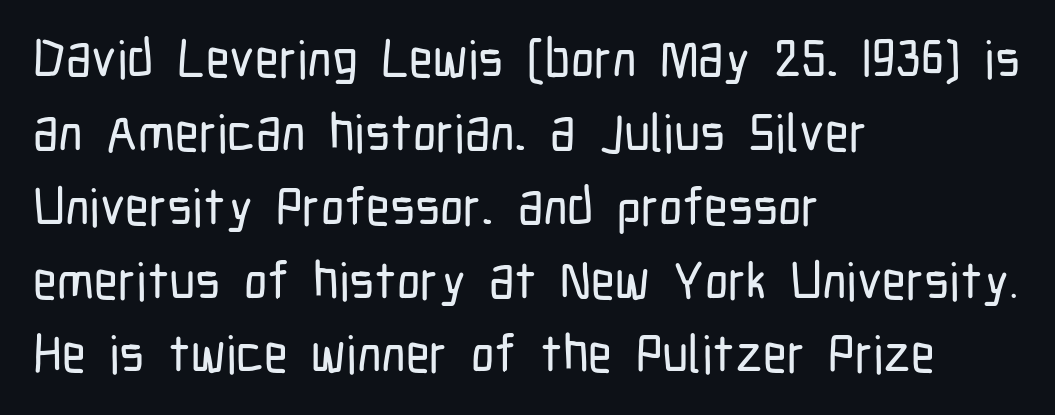
Where is the straight margin? On the left. Observe the ordinary spacing: letters are neighbours, not strangers. Are there feet on the stems? There aren't — it's a sans. Any mark beneath the type? The region is blank. The space between consecutive lines is moderate.
